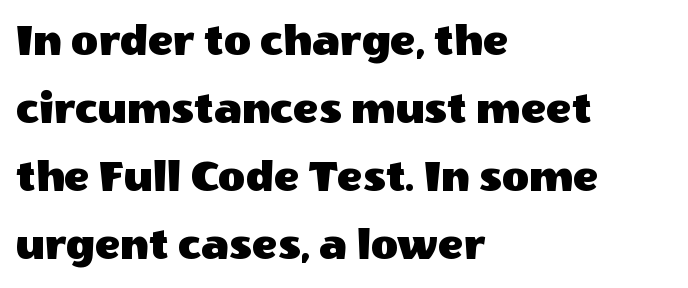
{"serif": "no", "italic": "no", "width": "normal", "x_height": "large", "monospaced": "no", "underline": "no", "align": "left", "line_spacing": "normal", "line_spacing_ratio": 1.45, "letter_spacing": "normal", "letter_spacing_em": 0.0, "glyph_px": 47}
